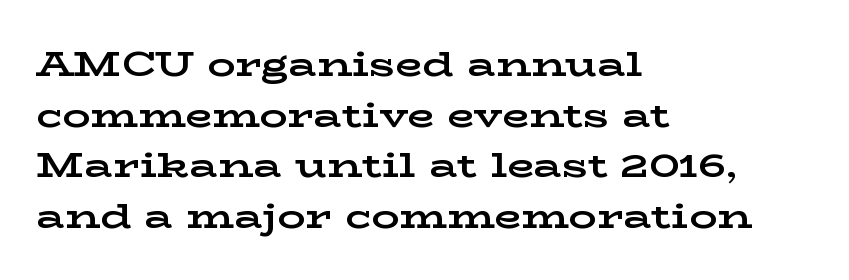
Nobody touched the tracking dial on this one. Font category for this specimen: serif. Notice how the stems are strictly vertical — no italics here. Any mark beneath the type? The region is blank.
